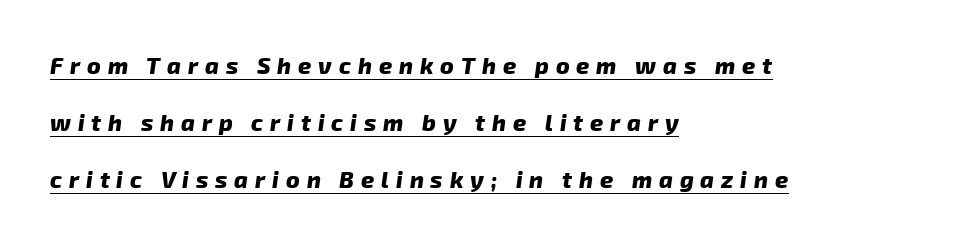
Q: Is the text bold? A: Yes.
Q: Is the text underlined? A: Yes.
Q: How is the paragraph aligned? A: Left-aligned.
Q: Is the spacing between letters normal or unusually wide? A: Unusually wide.
Q: Is the spacing between lines tight, normal or loose? A: Loose.
